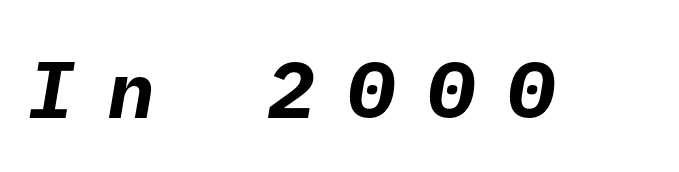
The foot of each line stays bare and open. Stroke thickness is high; the sample reads as a true bold. Examine the stroke ends and you'll find no serifs. This rendering widens character spacing well past its baseline value.
